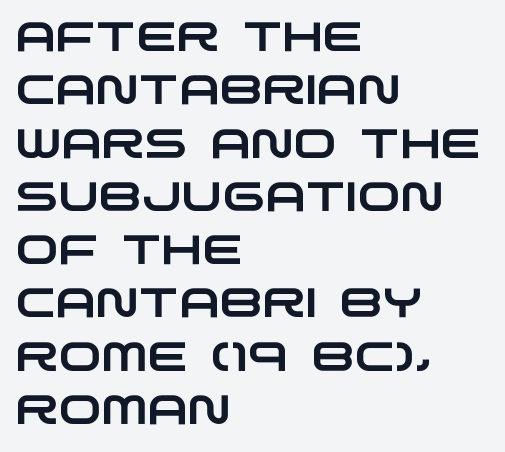
Q: Is the typeface a serif or a sans-serif typeface? A: Sans-serif.
Q: Is the text underlined? A: No.
Q: How is the paragraph aligned? A: Left-aligned.
Q: Is the spacing between letters normal or unusually wide? A: Normal.
Q: Is the spacing between lines tight, normal or loose? A: Normal.
Q: Width (condensed, normal, or wide)? A: Wide.
Q: Stroke contrast? A: Low.
Q: x-height? A: Large.
Q: Monospaced? A: No.
